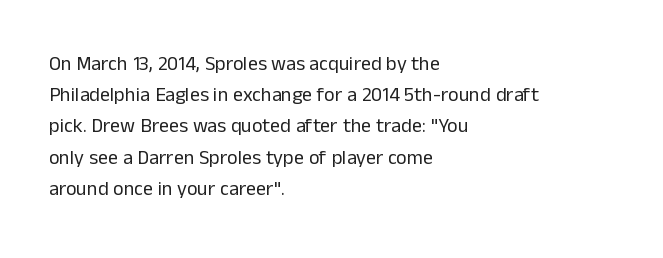
Between one letter and the next there's only the usual sliver of space. Letters rest on an invisible, unmarked baseline. Does the copy run flush right? No — it runs flush left. Nothing heavy about these letters — not bold at all.
